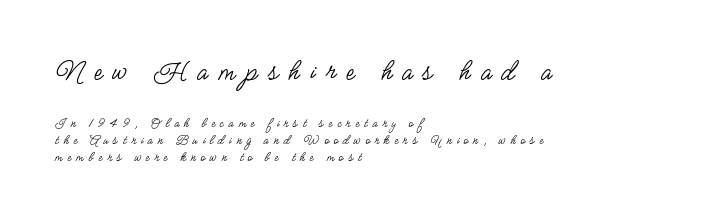
Q: Is the text bold? A: No.
Q: Is the text italic (slanted)? A: Yes.
Q: Is the typeface a serif or a sans-serif typeface? A: Sans-serif.
Q: Is the text underlined? A: No.
Q: How is the paragraph aligned? A: Left-aligned.
Q: Is the spacing between letters normal or unusually wide? A: Unusually wide.
Q: Which block of text is set in a larger size, the first (top) or the second (bottom)? A: The first (top) one.
Q: Width (condensed, normal, or wide)? A: Condensed.
Q: Stroke contrast? A: Low.
Q: x-height? A: Small.
Q: Monospaced? A: No.
